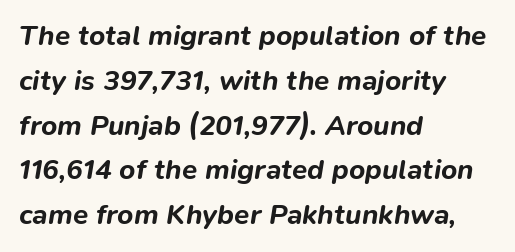
Q: Is the text bold? A: Yes.
Q: Is the text italic (slanted)? A: Yes, it leans right by about 9 degrees.
Q: Is the text underlined? A: No.
Q: How is the paragraph aligned? A: Left-aligned.
Q: Is the spacing between letters normal or unusually wide? A: Normal.
Q: Is the spacing between lines tight, normal or loose? A: Normal.
Q: Width (condensed, normal, or wide)? A: Normal.
Q: Stroke contrast? A: Low.
Q: x-height? A: Medium.
Q: Monospaced? A: No.
